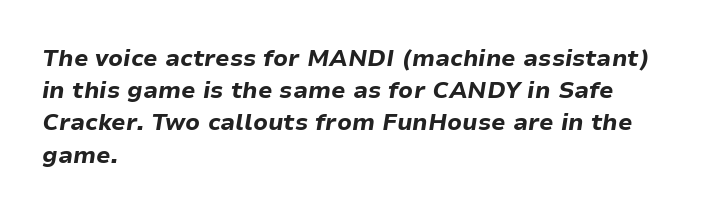
The image shows 23 px bold type, italic (leaning right); set left-aligned, normal line spacing (1.4x), normal letter spacing, not underlined.
